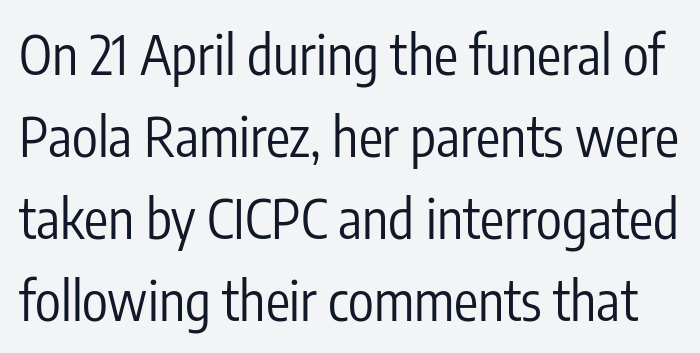
Here the designer chose a conventional face with non-uniform glyph widths. The line-height multiplier appears to be the usual default. Descender tails drop into unmarked territory. Quick note: not italic, upright. The letters carry no serifs — their stems end cleanly without finishing strokes.
